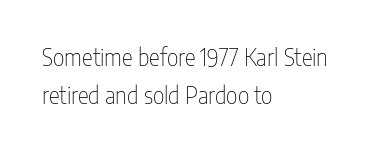
{"italic": "no", "bold": "no", "underline": "no", "align": "left", "line_spacing": "normal", "line_spacing_ratio": 1.64, "letter_spacing": "normal", "letter_spacing_em": 0.0, "glyph_px": 23}
